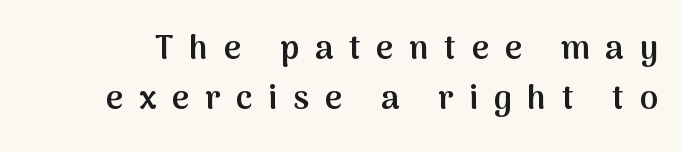
Q: Is the text bold? A: Semi-bold.
Q: Is the text italic (slanted)? A: No, it is upright.
Q: Is the typeface a serif or a sans-serif typeface? A: Sans-serif.
Q: Is the text underlined? A: No.
Q: Is the spacing between letters normal or unusually wide? A: Unusually wide.
Q: Is the spacing between lines tight, normal or loose? A: Normal.
Q: Width (condensed, normal, or wide)? A: Normal.
Q: Stroke contrast? A: Medium.
Q: x-height? A: Medium.
Q: Monospaced? A: No.
